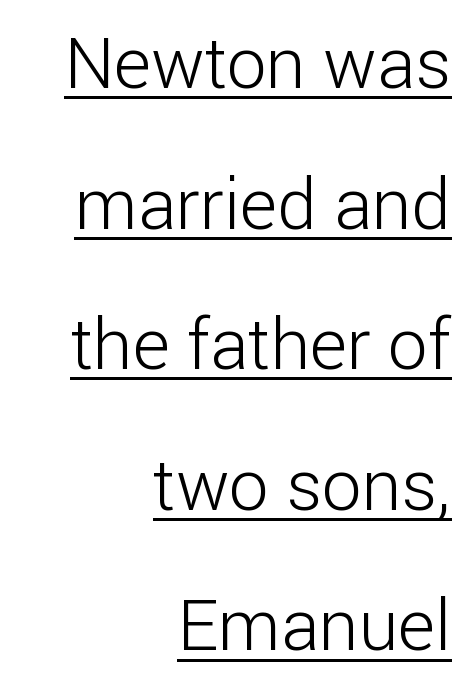
Grotesque or geometric, the face here clearly has no serifs. Stroke thickness stays within the range of a standard reading face or lighter. Is this a fixed-width face? No — the glyphs have proportional, varying widths. It's the straight-up-and-down kind of type. These lines are set flush right with a ragged left edge. The gaps between neighbouring characters are ordinary and unremarkable.
